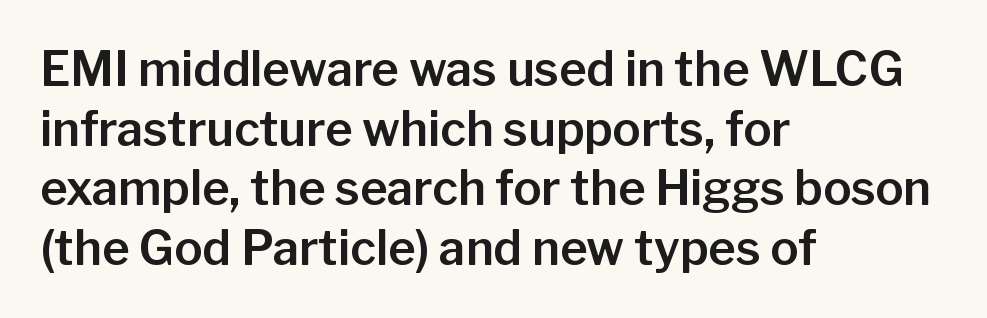
Nope, no serifs anywhere on these letters. If you measured baseline to baseline, you'd find a middling distance. Caption: multi-line text, flush left, ragged right. No italicization has been applied; the sample stays upright. The space directly below the letters is spotless.
